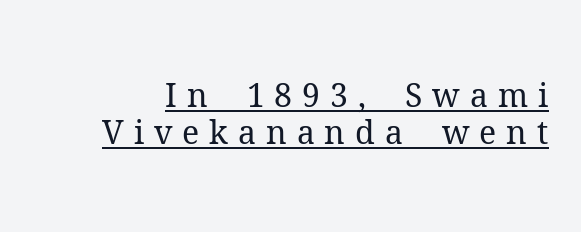
The image shows 32 px regular-weight serif type, upright; set tight line spacing (1.15x), unusually wide letter spacing (+0.31 em), underlined; medium stroke contrast and a medium x-height.
